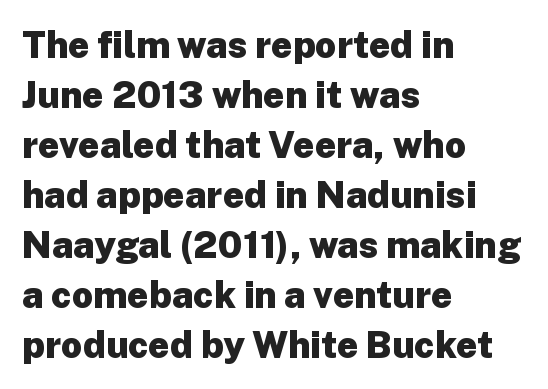
{"serif": "no", "italic": "no", "bold": "yes", "weight": "heavy", "width": "normal", "stroke_contrast": "low", "x_height": "medium", "monospaced": "no", "underline": "no", "align": "left", "line_spacing": "normal", "line_spacing_ratio": 1.35, "letter_spacing": "normal", "letter_spacing_em": 0.0, "glyph_px": 37}
